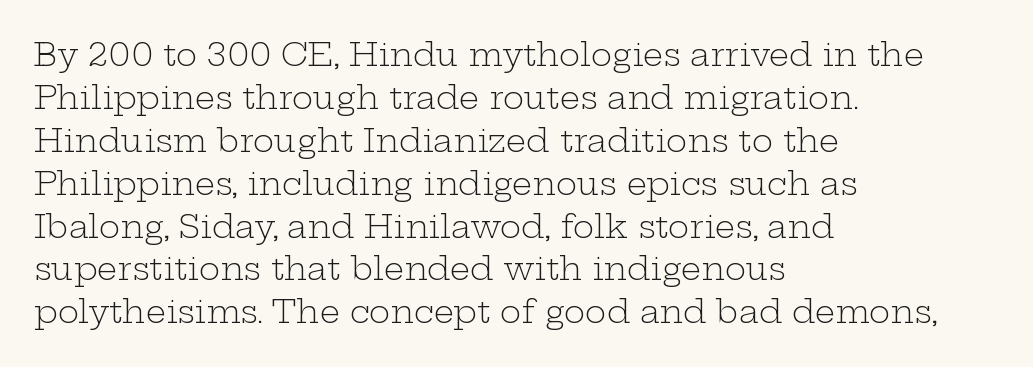
{"serif": "yes", "italic": "no", "bold": "no", "weight": "light", "width": "wide", "stroke_contrast": "low", "x_height": "medium", "monospaced": "no", "underline": "no", "align": "left", "line_spacing": "normal", "line_spacing_ratio": 1.34, "letter_spacing": "normal", "letter_spacing_em": 0.0, "glyph_px": 32}
